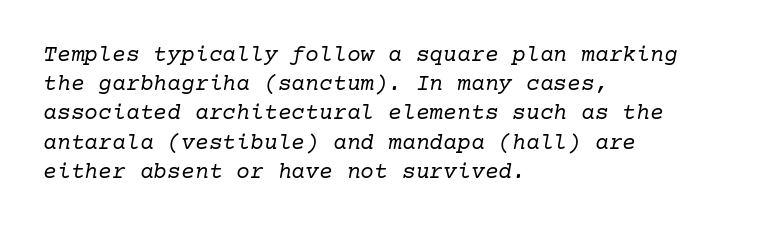
The image shows 23 px text type, italic (leaning right); set left-aligned, normal line spacing (1.27x), normal letter spacing, not underlined.
